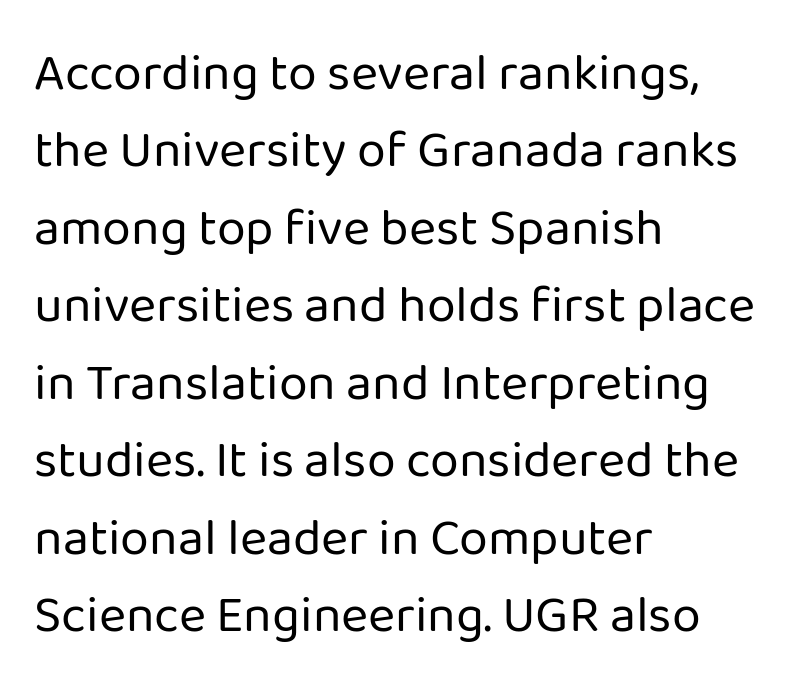
{"serif": "no", "italic": "no", "bold": "no", "weight": "regular", "width": "normal", "stroke_contrast": "low", "x_height": "medium", "monospaced": "no", "underline": "no", "align": "left", "line_spacing": "normal", "line_spacing_ratio": 1.49, "letter_spacing": "normal", "letter_spacing_em": 0.0, "glyph_px": 52}
